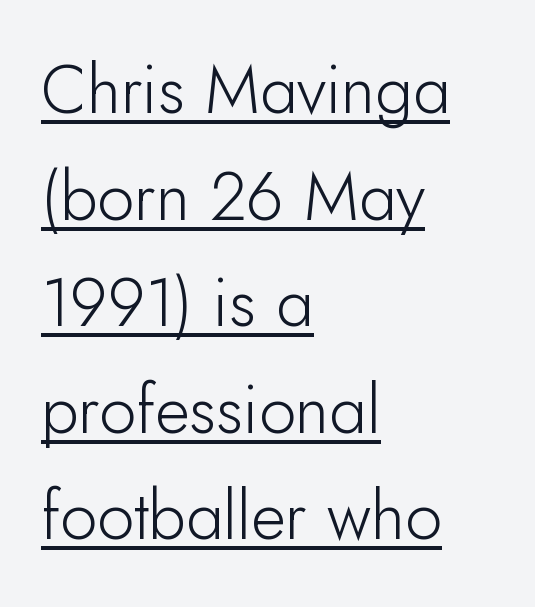
The typesetter chose a ragged-right arrangement here. This reads as an unemphasized weight, regular at the heaviest. These characters rest on top of a visible drawn line. Honestly, the letter spacing is just normal — you wouldn't notice it. Do the characters align in a grid? No, the font is proportional. When letters stand straight like this, we call the style roman or upright.
